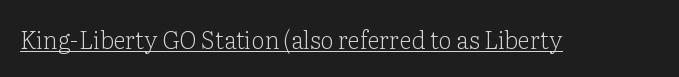
The image shows 24 px text type, upright; set normal letter spacing, underlined.
